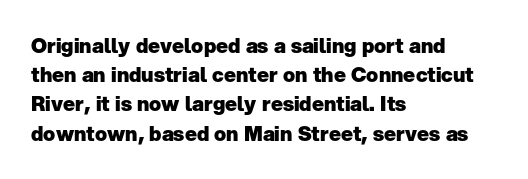
{"italic": "no", "bold": "yes", "underline": "no", "align": "left", "line_spacing": "normal", "line_spacing_ratio": 1.46, "letter_spacing": "normal", "letter_spacing_em": 0.0, "glyph_px": 20}
